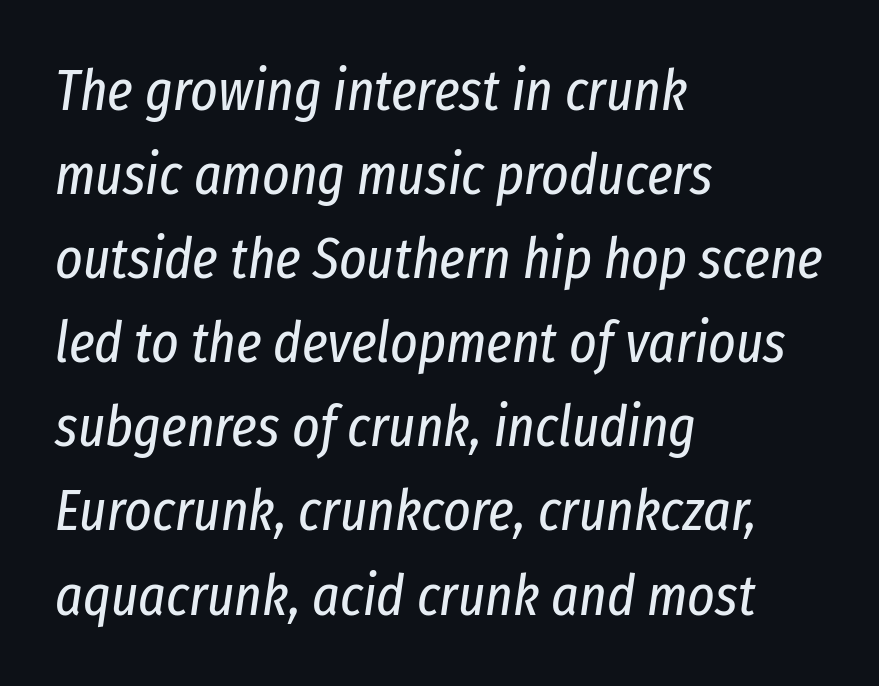
{"italic": "yes", "lean": "right", "slant_degrees": 8, "bold": "no", "weight": "regular", "width": "condensed", "stroke_contrast": "low", "x_height": "medium", "monospaced": "no", "underline": "no", "align": "left", "line_spacing": "normal", "line_spacing_ratio": 1.45, "letter_spacing": "normal", "letter_spacing_em": 0.0, "glyph_px": 58}
